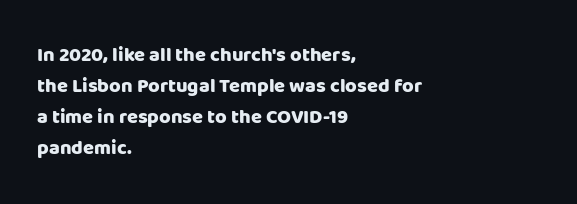
The image shows 20 px bold type, upright; set left-aligned, normal line spacing (1.55x), normal letter spacing, not underlined.
